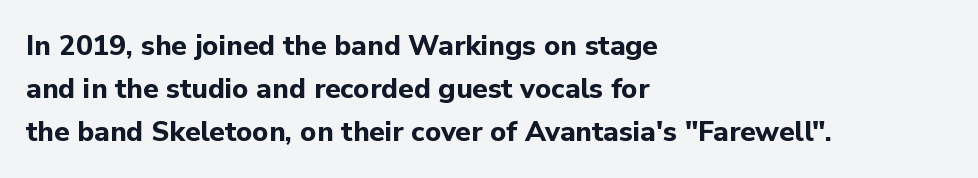
Each new line begins a customary step beneath the previous one. The rendering uses natural spacing where letterforms have individual widths. The axis of the letterforms is exactly vertical. The letters are bold, with thick, heavy strokes.
